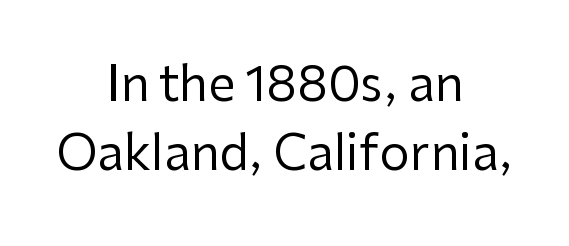
The image shows 48 px regular-weight sans-serif type, upright; set centered, normal line spacing (1.44x), normal letter spacing, not underlined; low stroke contrast and a medium x-height.
